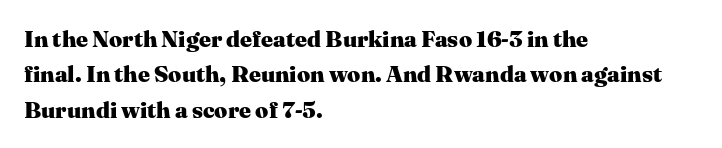
Q: Is the text bold? A: Yes.
Q: Is the text italic (slanted)? A: No, it is upright.
Q: Is the text underlined? A: No.
Q: How is the paragraph aligned? A: Left-aligned.
Q: Is the spacing between letters normal or unusually wide? A: Normal.
Q: Is the spacing between lines tight, normal or loose? A: Normal.
